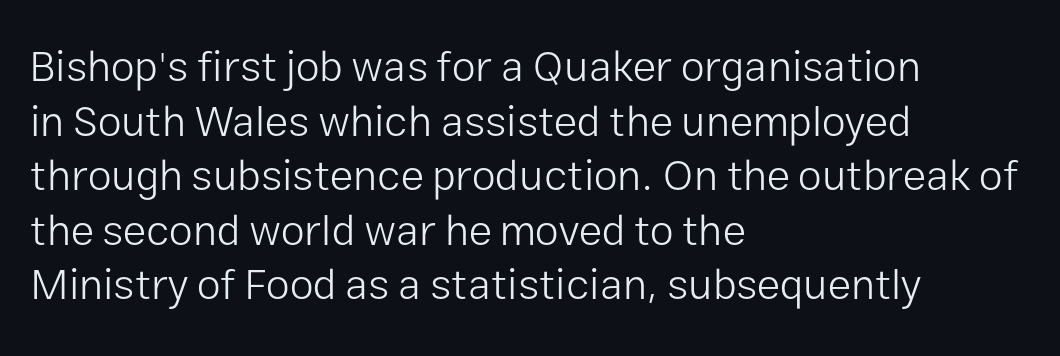
{"serif": "no", "italic": "no", "bold": "no", "weight": "light", "width": "normal", "stroke_contrast": "low", "x_height": "medium", "monospaced": "no", "underline": "no", "align": "left", "line_spacing": "normal", "line_spacing_ratio": 1.27, "letter_spacing": "normal", "letter_spacing_em": 0.0, "glyph_px": 43}
